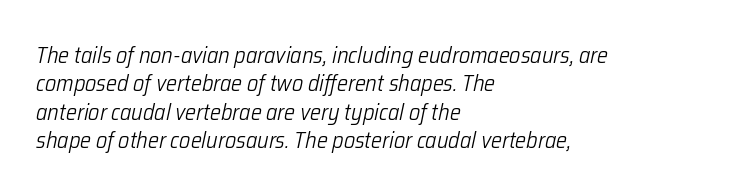
Q: Is the text bold? A: No.
Q: Is the text italic (slanted)? A: Yes, it leans right by about 12 degrees.
Q: Is the text underlined? A: No.
Q: How is the paragraph aligned? A: Left-aligned.
Q: Is the spacing between letters normal or unusually wide? A: Normal.
